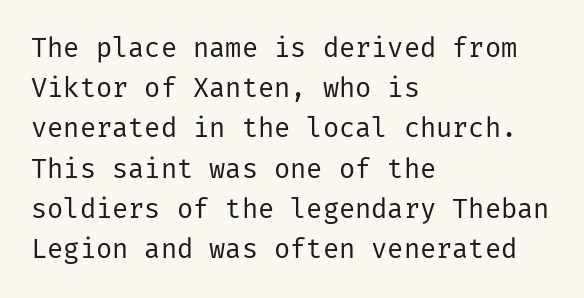
The image shows 27 px text type, upright; set left-aligned, normal line spacing (1.49x), normal letter spacing, not underlined.
